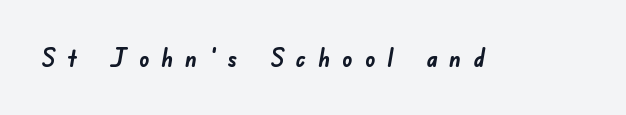
{"bold": "yes", "underline": "no", "letter_spacing": "wide", "letter_spacing_em": 0.47, "glyph_px": 25}
